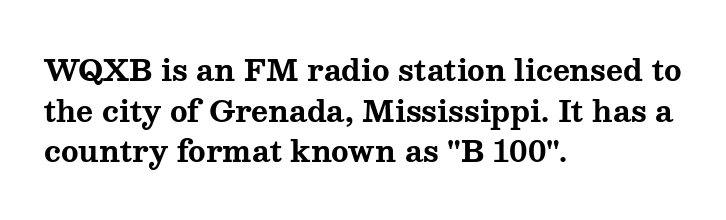
Honestly, there is no underline to notice here at all. The rendering uses a moderate line-height, typical for paragraphs. Notice how the passage keeps a crisp vertical edge on the left only. Style check: upright. You could call the tracking neutral — neither tight nor loose. These lines carry a lot of weight — the face is fully bold.
